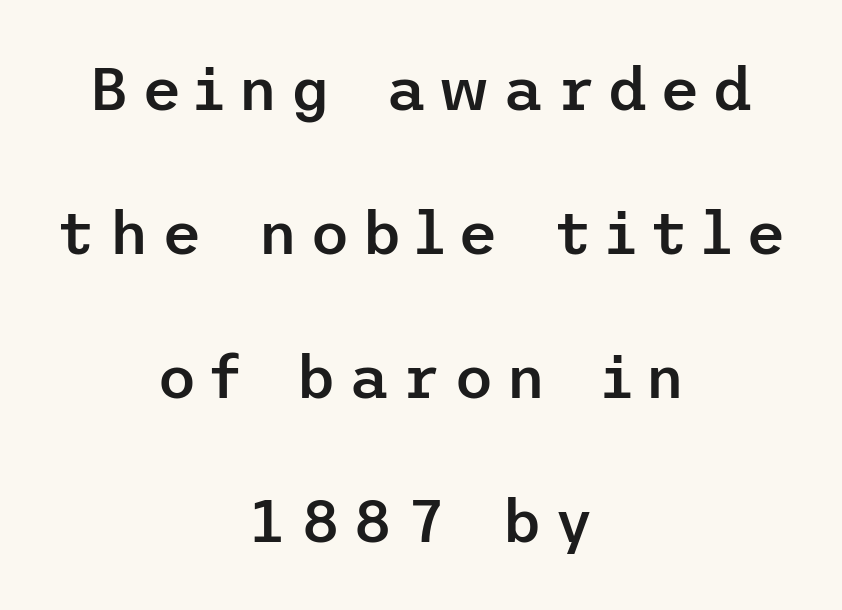
{"serif": "no", "italic": "no", "bold": "semi", "weight": "semibold", "width": "normal", "stroke_contrast": "low", "x_height": "medium", "underline": "no", "align": "center", "line_spacing": "loose", "line_spacing_ratio": 2.36, "letter_spacing": "wide", "letter_spacing_em": 0.21, "glyph_px": 61}
